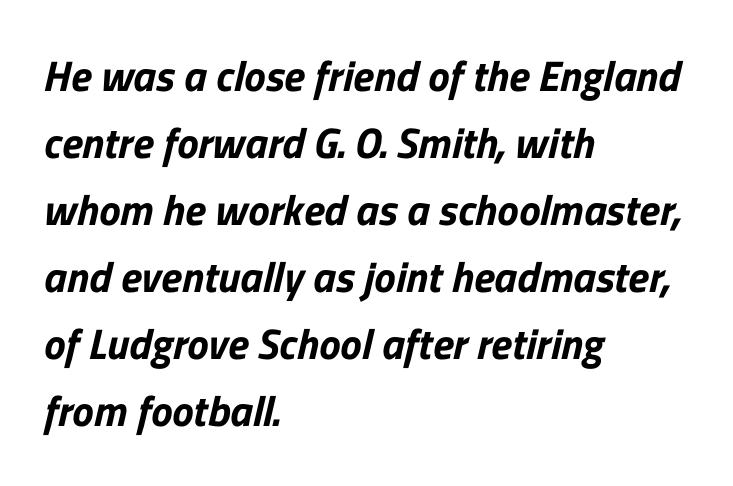
Students, observe: this is what conventionally led text looks like. Nobody touched the tracking dial on this one. Font category for this specimen: sans-serif. These lines are rendered in a variable-pitch font.
